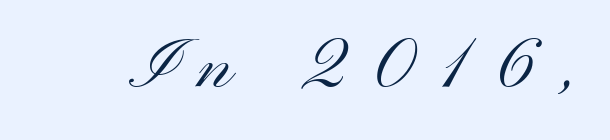
The image shows 71 px light, wide sans-serif type; set unusually wide letter spacing (+0.29 em), not underlined; medium stroke contrast and a small x-height.
